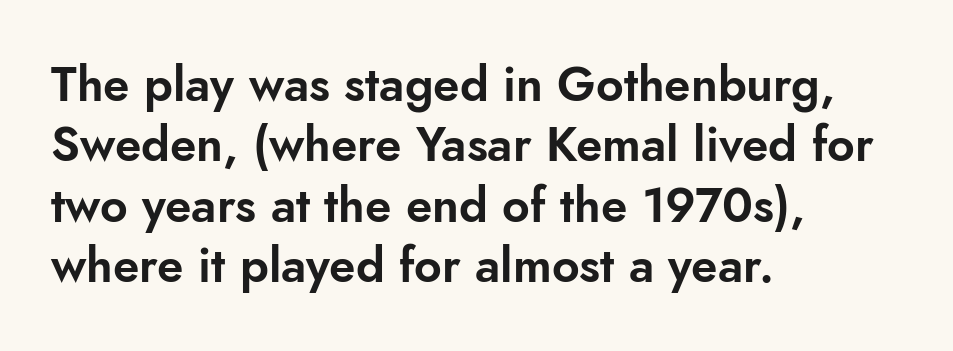
Q: Is the text italic (slanted)? A: No, it is upright.
Q: Is the typeface a serif or a sans-serif typeface? A: Sans-serif.
Q: Is the text underlined? A: No.
Q: How is the paragraph aligned? A: Left-aligned.
Q: Is the spacing between letters normal or unusually wide? A: Normal.
Q: Is the spacing between lines tight, normal or loose? A: Normal.
Q: Width (condensed, normal, or wide)? A: Normal.
Q: Stroke contrast? A: Low.
Q: x-height? A: Small.
Q: Monospaced? A: No.
